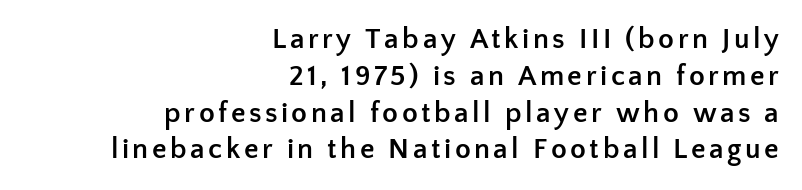
Q: Is the text bold? A: Yes.
Q: Is the text italic (slanted)? A: No, it is upright.
Q: Is the typeface a serif or a sans-serif typeface? A: Sans-serif.
Q: Is the text underlined? A: No.
Q: How is the paragraph aligned? A: Right-aligned.
Q: Is the spacing between lines tight, normal or loose? A: Normal.
Q: Width (condensed, normal, or wide)? A: Normal.
Q: Stroke contrast? A: Low.
Q: x-height? A: Medium.
Q: Monospaced? A: No.
